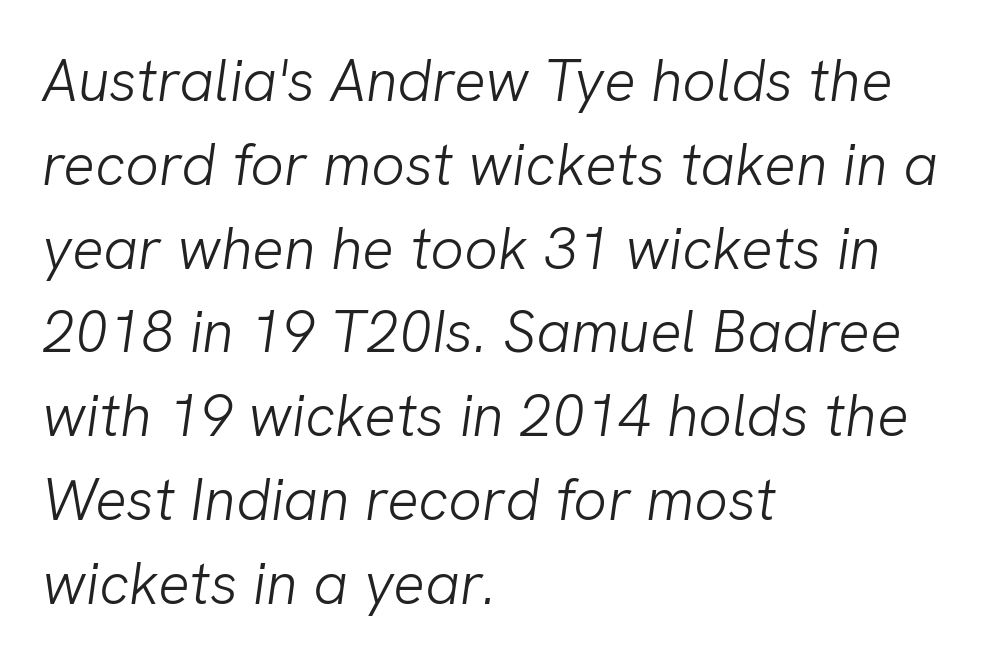
Normally led — the rows are evenly, conventionally spaced. Summary of weight: not heavy and not bold. Students, note that the glyphs here touch the page at normal intervals. Anything drawn beneath the words? Only blank space. Looks like regular typesetting: each glyph gets only the width it needs.
